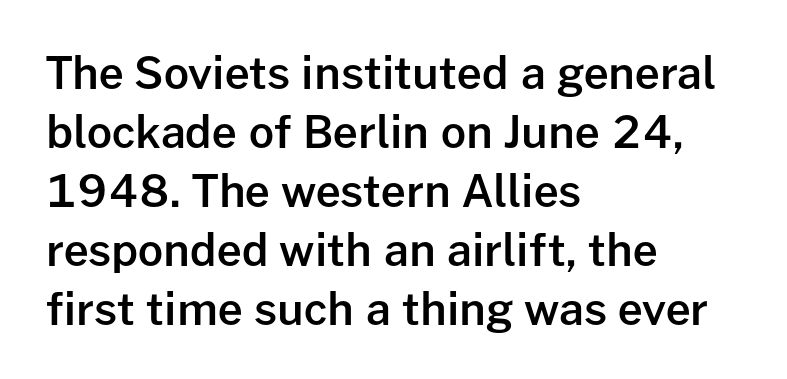
Q: Is the text bold? A: Semi-bold.
Q: Is the text italic (slanted)? A: No, it is upright.
Q: Is the typeface a serif or a sans-serif typeface? A: Sans-serif.
Q: Is the text underlined? A: No.
Q: How is the paragraph aligned? A: Left-aligned.
Q: Is the spacing between letters normal or unusually wide? A: Normal.
Q: Is the spacing between lines tight, normal or loose? A: Normal.
Q: Width (condensed, normal, or wide)? A: Normal.
Q: Stroke contrast? A: Low.
Q: x-height? A: Medium.
Q: Monospaced? A: No.
